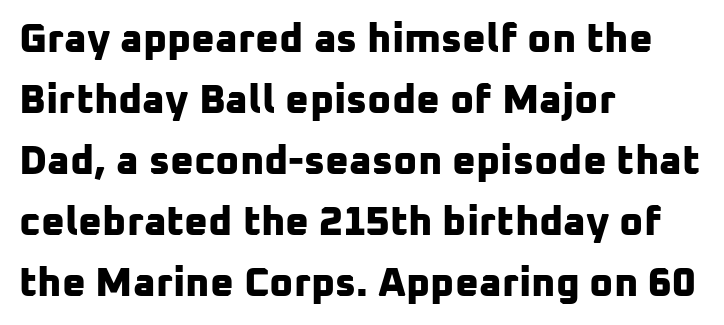
Q: Is the text bold? A: Yes.
Q: Is the typeface a serif or a sans-serif typeface? A: Sans-serif.
Q: Is the text underlined? A: No.
Q: How is the paragraph aligned? A: Left-aligned.
Q: Is the spacing between letters normal or unusually wide? A: Normal.
Q: Is the spacing between lines tight, normal or loose? A: Normal.
Q: Width (condensed, normal, or wide)? A: Normal.
Q: Stroke contrast? A: Low.
Q: x-height? A: Medium.
Q: Monospaced? A: No.
